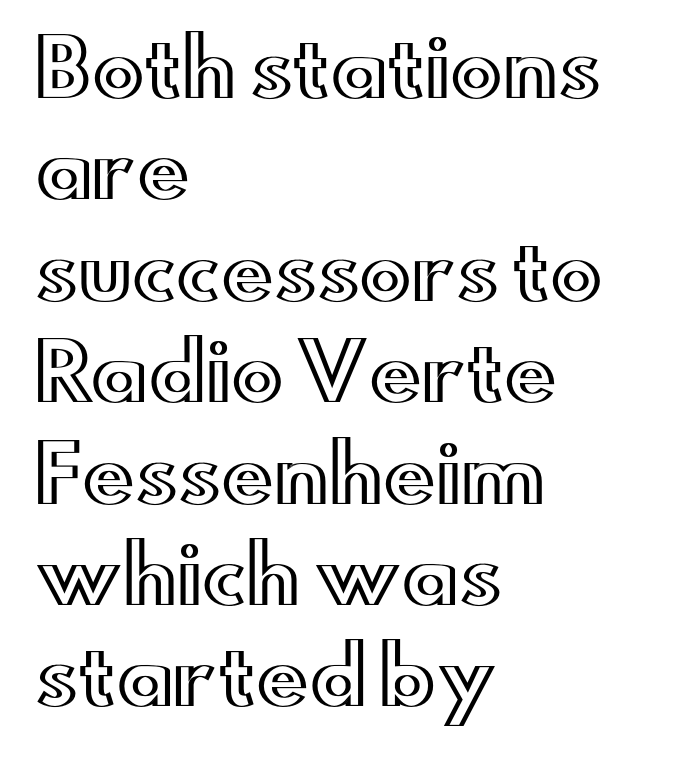
The image shows 78 px wide type, upright; set left-aligned, normal line spacing (1.3x), normal letter spacing, not underlined; a small x-height.
